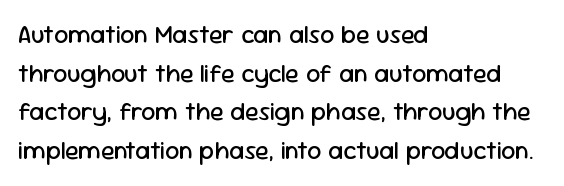
Q: Is the text bold? A: No.
Q: Is the text italic (slanted)? A: No, it is upright.
Q: Is the text underlined? A: No.
Q: How is the paragraph aligned? A: Left-aligned.
Q: Is the spacing between letters normal or unusually wide? A: Normal.
Q: Is the spacing between lines tight, normal or loose? A: Normal.
